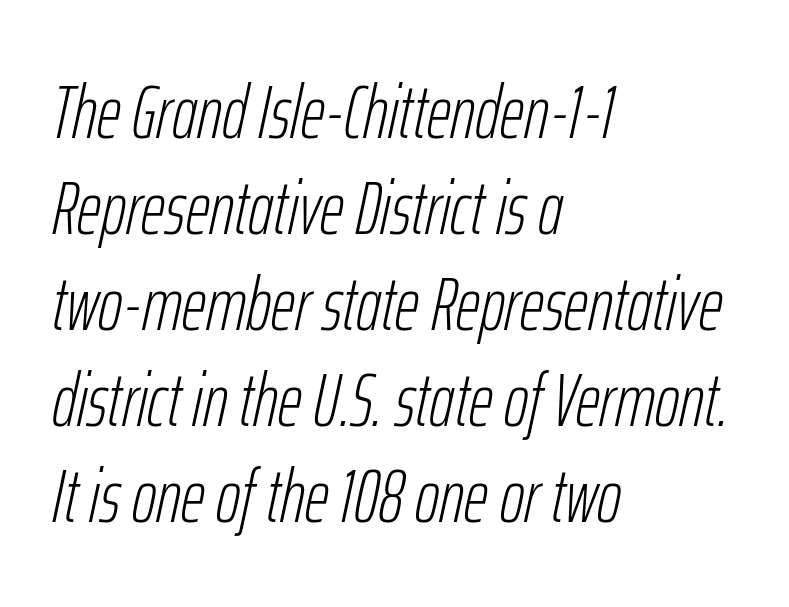
The image shows 75 px light, condensed type, italic (leaning right); set left-aligned, normal line spacing (1.28x), normal letter spacing, not underlined; low stroke contrast and a medium x-height.
